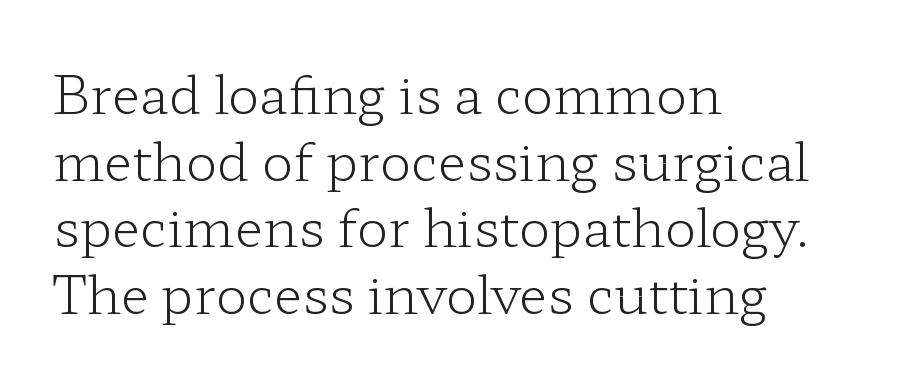
The image shows 52 px light, wide serif type, upright; set left-aligned, normal line spacing (1.28x), normal letter spacing, not underlined; low stroke contrast and a medium x-height.
